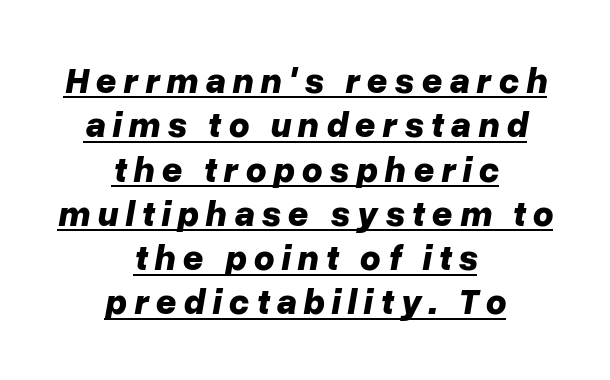
The image shows 36 px bold type, italic (leaning right); set centered, line spacing 1.23x, underlined; low stroke contrast and a medium x-height.
